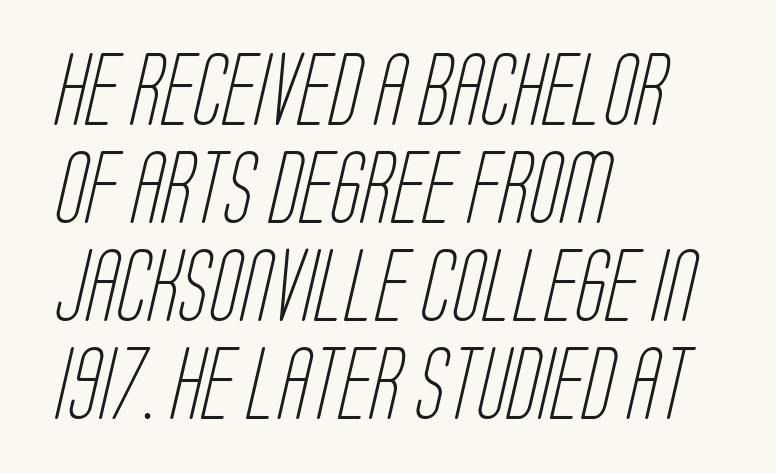
What stands out about the letter spacing? Nothing — it is the standard amount. Descenders are the only things crossing below the line. The designer left line spacing at the default. Does the copy run flush right? No — it runs flush left. Grotesque or geometric, the face here clearly has no serifs.
